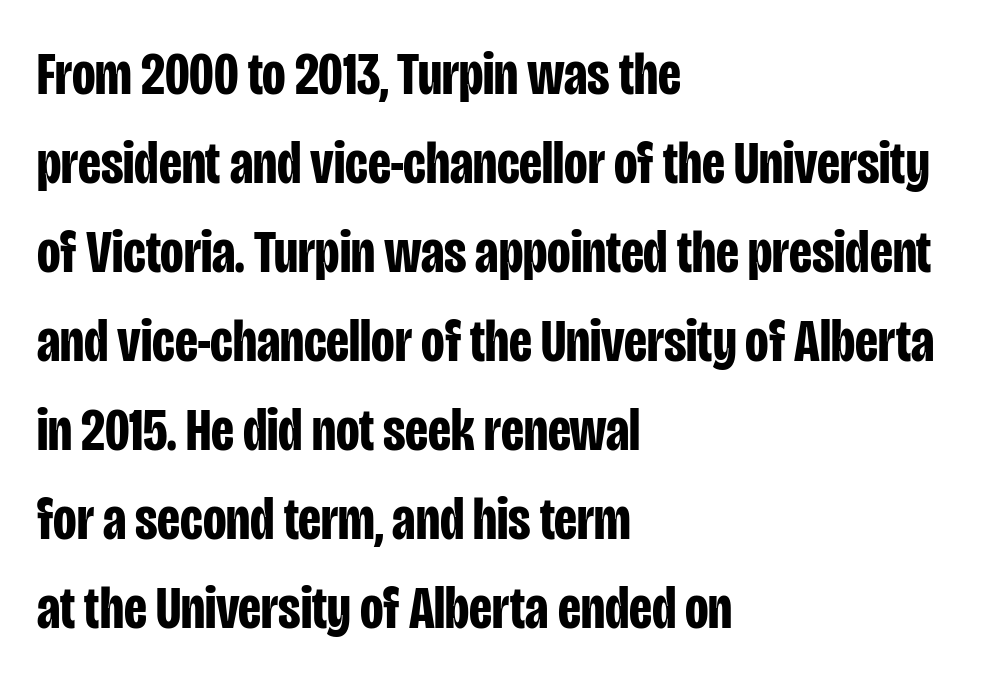
{"serif": "no", "italic": "no", "bold": "yes", "weight": "bold", "width": "condensed", "stroke_contrast": "low", "x_height": "large", "monospaced": "no", "underline": "no", "align": "left", "line_spacing": "normal", "line_spacing_ratio": 1.46, "letter_spacing": "normal", "letter_spacing_em": 0.0, "glyph_px": 61}
